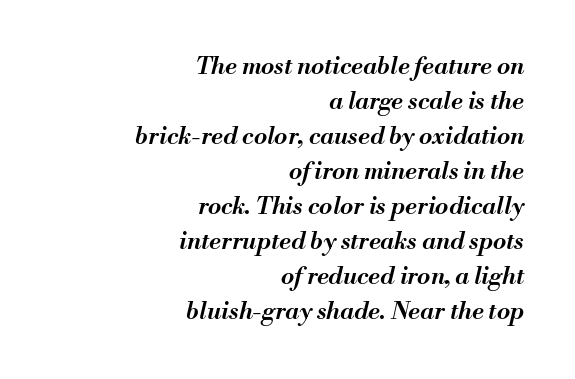
The image shows 24 px text type, italic (leaning right); set right-aligned, normal line spacing (1.46x), normal letter spacing, not underlined.
